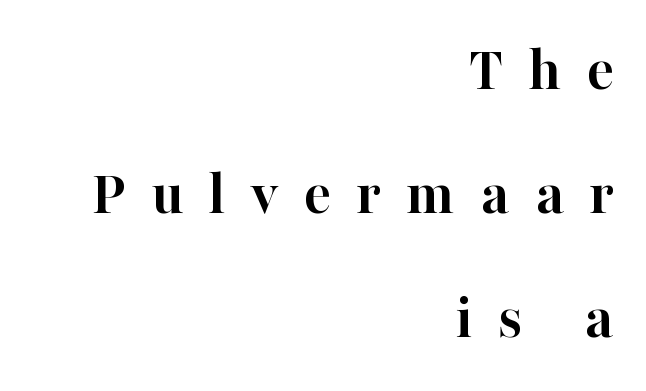
{"serif": "yes", "italic": "no", "bold": "yes", "weight": "semibold", "width": "normal", "stroke_contrast": "high", "x_height": "medium", "monospaced": "no", "underline": "no", "align": "right", "line_spacing": "loose", "line_spacing_ratio": 1.94, "letter_spacing": "wide", "letter_spacing_em": 0.39, "glyph_px": 64}
